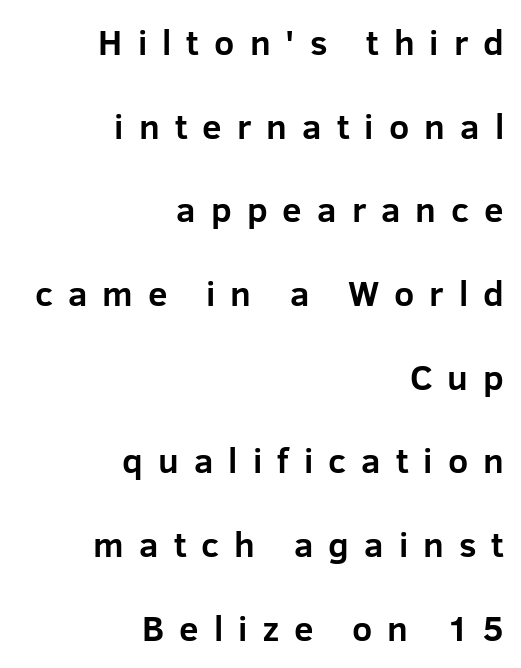
Q: Is the text bold? A: Yes.
Q: Is the text italic (slanted)? A: No, it is upright.
Q: Is the typeface a serif or a sans-serif typeface? A: Sans-serif.
Q: Is the text underlined? A: No.
Q: How is the paragraph aligned? A: Right-aligned.
Q: Is the spacing between letters normal or unusually wide? A: Unusually wide.
Q: Is the spacing between lines tight, normal or loose? A: Loose.
Q: Width (condensed, normal, or wide)? A: Normal.
Q: Stroke contrast? A: Low.
Q: x-height? A: Medium.
Q: Monospaced? A: No.
